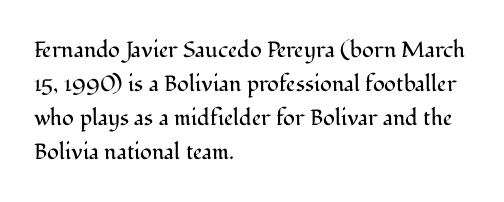
Q: Is the text bold? A: No.
Q: Is the text italic (slanted)? A: No, it is upright.
Q: Is the text underlined? A: No.
Q: How is the paragraph aligned? A: Left-aligned.
Q: Is the spacing between letters normal or unusually wide? A: Normal.
Q: Is the spacing between lines tight, normal or loose? A: Normal.
